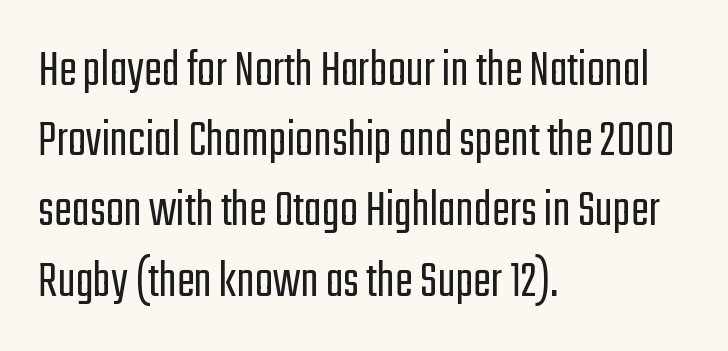
Q: Is the text bold? A: No.
Q: Is the text italic (slanted)? A: No, it is upright.
Q: Is the typeface a serif or a sans-serif typeface? A: Sans-serif.
Q: Is the text underlined? A: No.
Q: How is the paragraph aligned? A: Left-aligned.
Q: Is the spacing between letters normal or unusually wide? A: Normal.
Q: Is the spacing between lines tight, normal or loose? A: Normal.
Q: Width (condensed, normal, or wide)? A: Condensed.
Q: Stroke contrast? A: Low.
Q: x-height? A: Medium.
Q: Monospaced? A: No.
